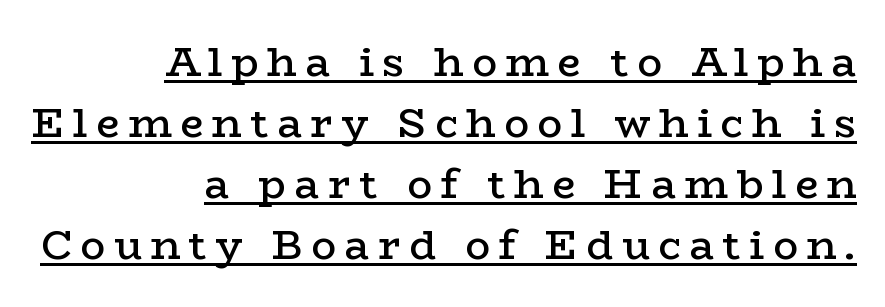
Q: Is the text bold? A: Semi-bold.
Q: Is the text italic (slanted)? A: No, it is upright.
Q: Is the typeface a serif or a sans-serif typeface? A: Serif.
Q: Is the text underlined? A: Yes.
Q: How is the paragraph aligned? A: Right-aligned.
Q: Is the spacing between letters normal or unusually wide? A: Unusually wide.
Q: Is the spacing between lines tight, normal or loose? A: Normal.
Q: Width (condensed, normal, or wide)? A: Wide.
Q: Stroke contrast? A: Low.
Q: x-height? A: Medium.
Q: Monospaced? A: No.
